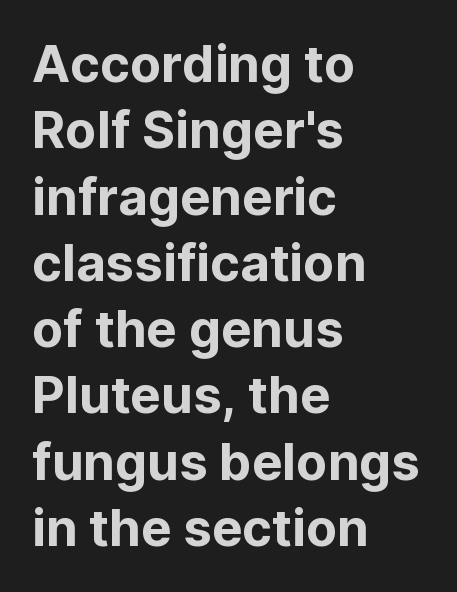
This sample uses an upright cut, with every glyph sitting square on the baseline. Just letters on the line, the space beneath them empty. The rendering uses natural spacing where letterforms have individual widths. Observe the ordinary spacing: letters are neighbours, not strangers. Vertical spacing — default. Each letter's strokes conclude bluntly, with no projecting serifs.
